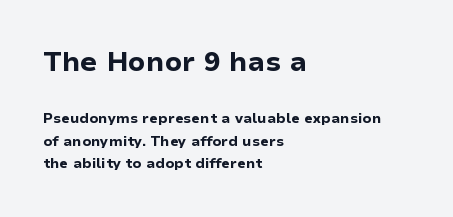
{"italic": "no", "bold": "yes", "underline": "no", "align": "left", "line_spacing": "normal", "line_spacing_ratio": 1.61, "letter_spacing": "normal", "letter_spacing_em": 0.0, "larger_block": "first", "size_ratio": 1.93, "glyph_px": 27}
